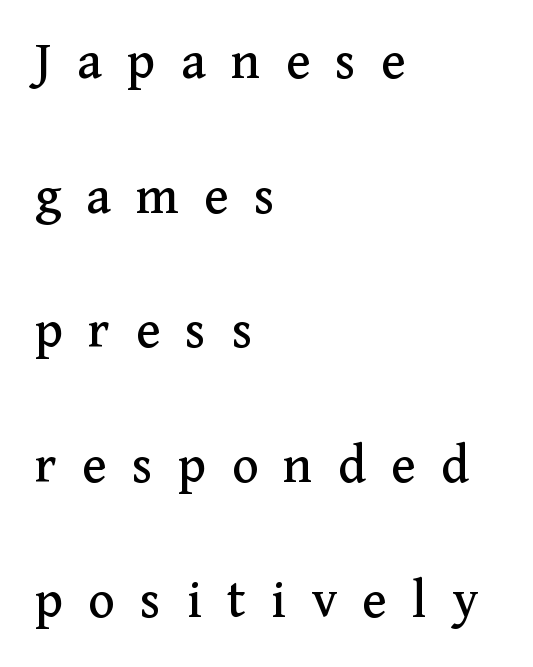
Which margin do the lines hug? The left one — the right edge is uneven. Character widths vary here, with narrow letters taking less room than wide ones. When letters stand straight like this, we call the style roman or upright. One glance says open: line gaps are wider than usual.
